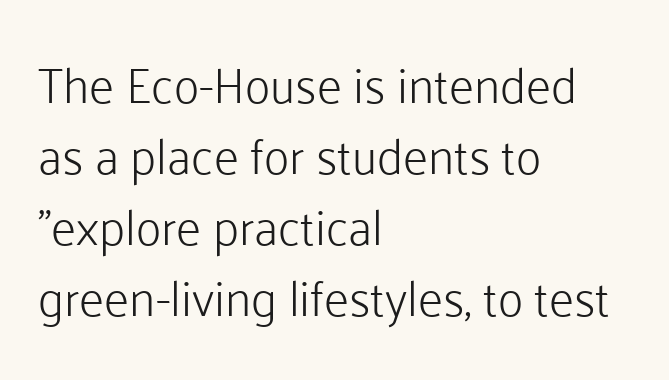
The image shows 49 px light sans-serif type, upright; set left-aligned, normal line spacing (1.45x), normal letter spacing, not underlined; low stroke contrast and a medium x-height.
